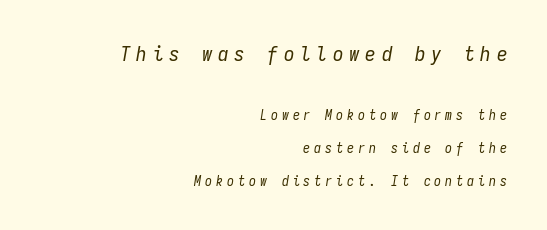
{"italic": "yes", "lean": "right", "slant_degrees": 9, "bold": "no", "underline": "no", "align": "right", "line_spacing": "loose", "line_spacing_ratio": 2.35, "letter_spacing": "wide", "letter_spacing_em": 0.28, "larger_block": "first", "size_ratio": 1.5, "glyph_px": 21}
